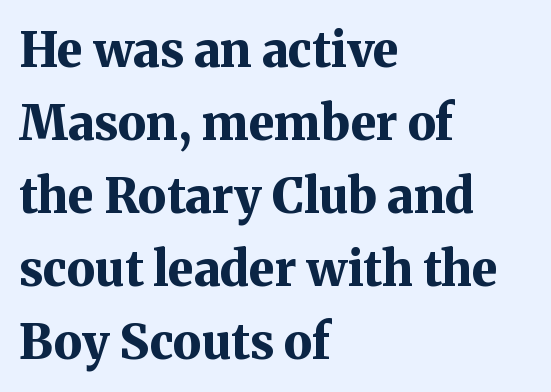
The space between consecutive lines is moderate. The font is running at its bold setting. Just letters on the line, the space beneath them empty. Nobody touched the tracking dial on this one. Is this a fixed-width face? No — the glyphs have proportional, varying widths. Serif or sans? Serif — the stroke terminals have little feet.
